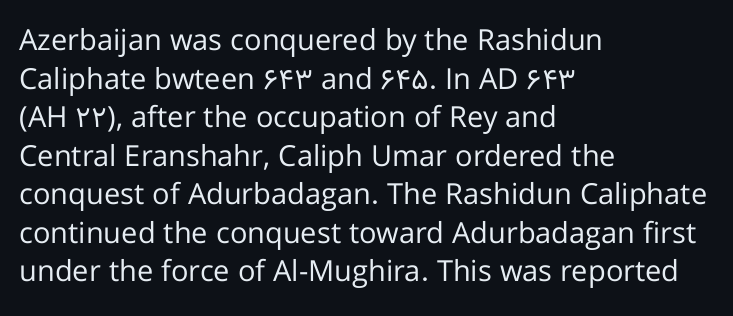
{"serif": "no", "italic": "no", "bold": "no", "weight": "regular", "width": "normal", "stroke_contrast": "low", "x_height": "medium", "monospaced": "no", "underline": "no", "align": "left", "line_spacing": "normal", "line_spacing_ratio": 1.33, "letter_spacing": "normal", "letter_spacing_em": 0.0, "glyph_px": 29}
